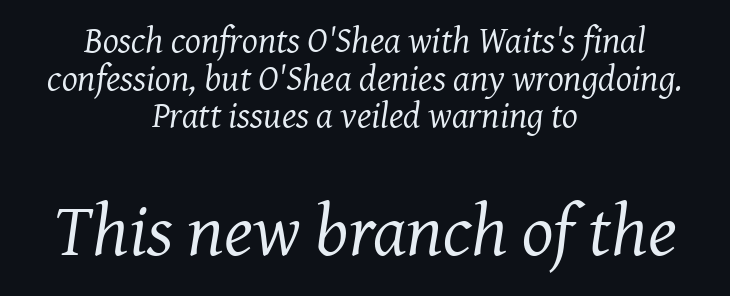
{"serif": "yes", "italic": "yes", "lean": "right", "slant_degrees": 7, "bold": "no", "weight": "regular", "width": "normal", "stroke_contrast": "medium", "x_height": "medium", "monospaced": "no", "underline": "no", "align": "center", "line_spacing": "tight", "line_spacing_ratio": 1.02, "letter_spacing": "normal", "letter_spacing_em": 0.0, "larger_block": "second", "size_ratio": 2.0, "glyph_px": 74}
